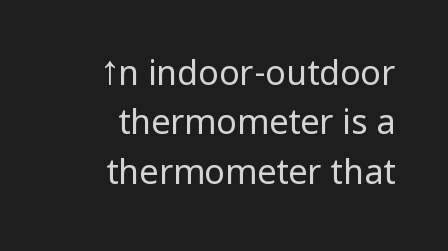
Q: Is the text bold? A: No.
Q: Is the text italic (slanted)? A: No, it is upright.
Q: Is the typeface a serif or a sans-serif typeface? A: Sans-serif.
Q: Is the text underlined? A: No.
Q: How is the paragraph aligned? A: Right-aligned.
Q: Is the spacing between letters normal or unusually wide? A: Normal.
Q: Is the spacing between lines tight, normal or loose? A: Normal.
Q: Width (condensed, normal, or wide)? A: Condensed.
Q: Stroke contrast? A: Low.
